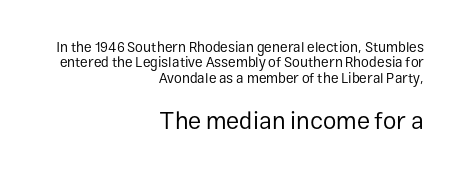
Q: Is the text bold? A: No.
Q: Is the text italic (slanted)? A: No, it is upright.
Q: Is the text underlined? A: No.
Q: How is the paragraph aligned? A: Right-aligned.
Q: Is the spacing between letters normal or unusually wide? A: Normal.
Q: Is the spacing between lines tight, normal or loose? A: Tight.
Q: Which block of text is set in a larger size, the first (top) or the second (bottom)? A: The second (bottom) one.
